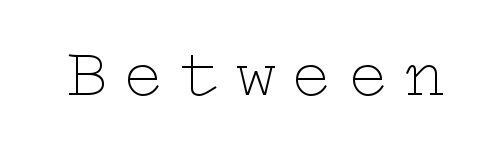
{"italic": "no", "bold": "no", "weight": "thin", "width": "wide", "stroke_contrast": "low", "x_height": "medium", "underline": "no", "letter_spacing": "wide", "letter_spacing_em": 0.24, "glyph_px": 67}
